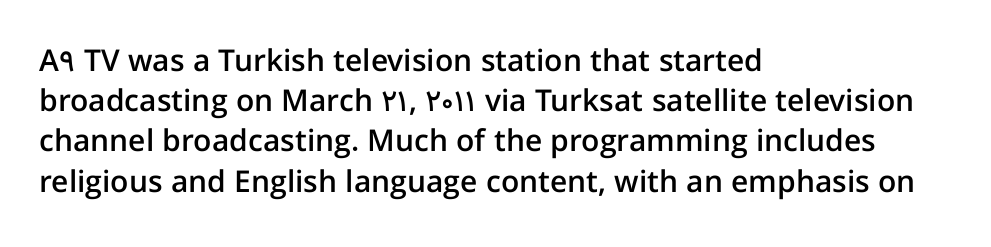
{"serif": "no", "italic": "no", "bold": "semi", "weight": "semibold", "width": "normal", "stroke_contrast": "low", "x_height": "medium", "monospaced": "no", "underline": "no", "align": "left", "line_spacing": "normal", "line_spacing_ratio": 1.34, "letter_spacing": "normal", "letter_spacing_em": 0.0, "glyph_px": 30}
